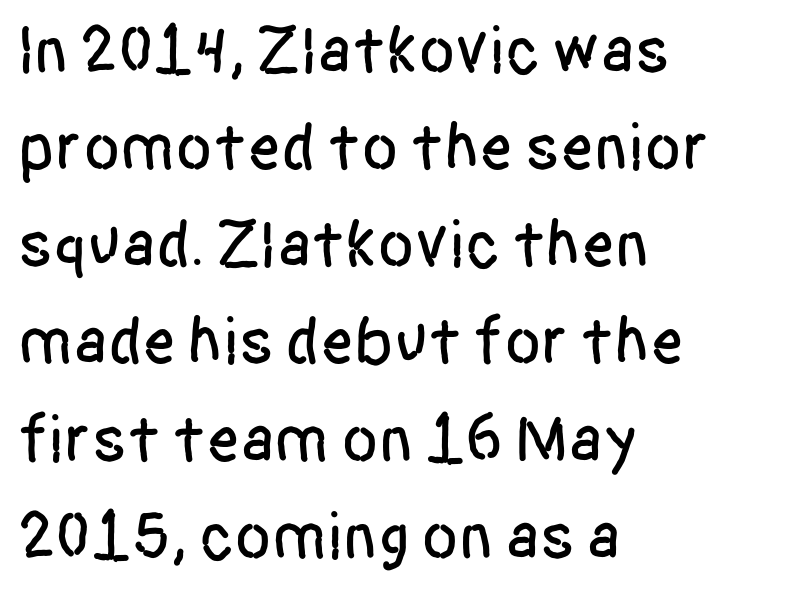
{"serif": "no", "italic": "no", "width": "condensed", "stroke_contrast": "low", "x_height": "large", "monospaced": "no", "underline": "no", "align": "left", "line_spacing": "normal", "line_spacing_ratio": 1.45, "letter_spacing": "normal", "letter_spacing_em": 0.0, "glyph_px": 67}
